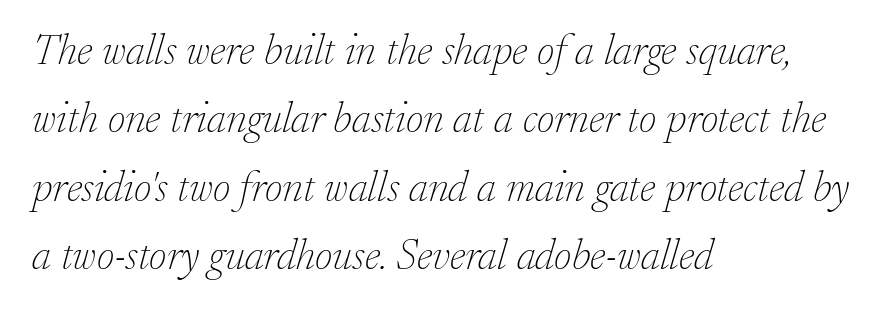
Q: Is the text bold? A: No.
Q: Is the text italic (slanted)? A: Yes, it leans right by about 17 degrees.
Q: Is the typeface a serif or a sans-serif typeface? A: Serif.
Q: Is the text underlined? A: No.
Q: How is the paragraph aligned? A: Left-aligned.
Q: Is the spacing between letters normal or unusually wide? A: Normal.
Q: Is the spacing between lines tight, normal or loose? A: Normal.
Q: Width (condensed, normal, or wide)? A: Normal.
Q: Stroke contrast? A: Low.
Q: x-height? A: Small.
Q: Monospaced? A: No.
